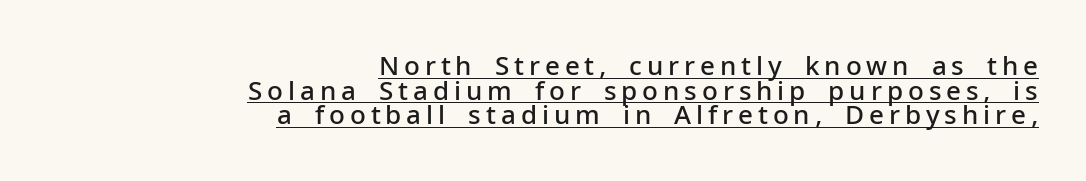
Q: Is the text bold? A: Semi-bold.
Q: Is the text italic (slanted)? A: No, it is upright.
Q: Is the text underlined? A: Yes.
Q: How is the paragraph aligned? A: Right-aligned.
Q: Is the spacing between lines tight, normal or loose? A: Tight.
